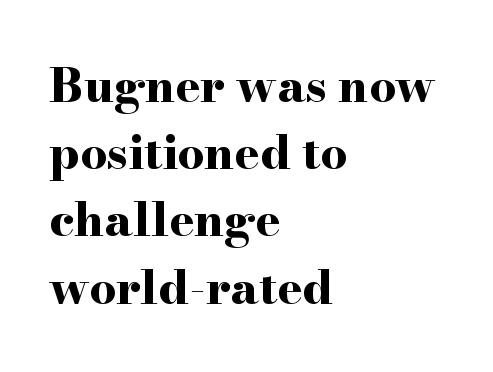
Q: Is the text bold? A: Yes.
Q: Is the text italic (slanted)? A: No, it is upright.
Q: Is the typeface a serif or a sans-serif typeface? A: Serif.
Q: Is the text underlined? A: No.
Q: How is the paragraph aligned? A: Left-aligned.
Q: Is the spacing between letters normal or unusually wide? A: Normal.
Q: Is the spacing between lines tight, normal or loose? A: Normal.
Q: Width (condensed, normal, or wide)? A: Wide.
Q: Stroke contrast? A: High.
Q: x-height? A: Small.
Q: Monospaced? A: No.
